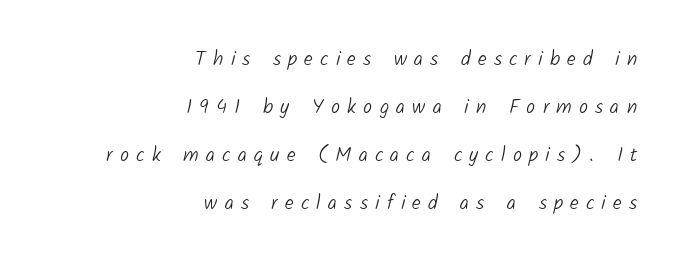
Q: Is the text bold? A: No.
Q: Is the text underlined? A: No.
Q: How is the paragraph aligned? A: Right-aligned.
Q: Is the spacing between letters normal or unusually wide? A: Unusually wide.
Q: Is the spacing between lines tight, normal or loose? A: Loose.
